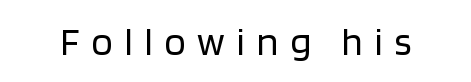
Weight class: somewhere from thin through regular. Character widths vary here, with narrow letters taking less room than wide ones. It's the straight-up-and-down kind of type. The glyphs are unaccompanied by any horizontal stroke below them. Each letter's strokes conclude bluntly, with no projecting serifs. Display-style spreading of the glyphs; the letterfit is very open.
